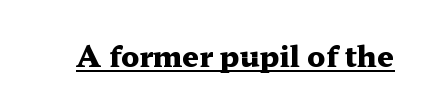
The image shows 29 px heavy, wide serif type, upright; set normal letter spacing, underlined; medium stroke contrast and a medium x-height.
